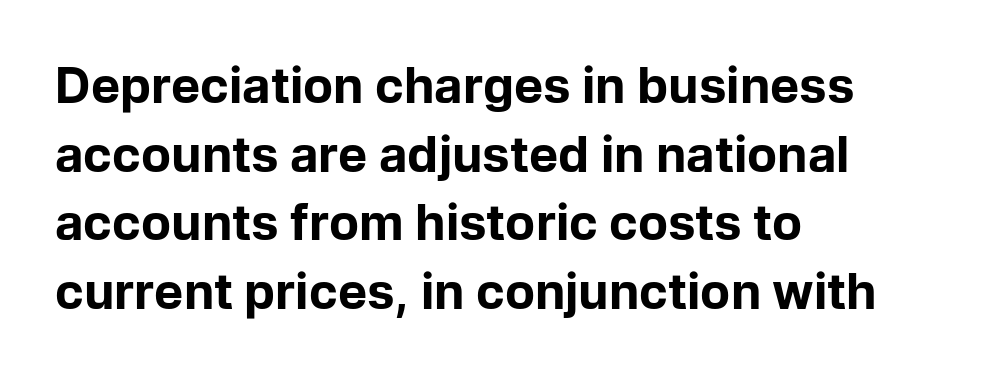
The image shows 49 px bold sans-serif type, upright; set left-aligned, normal line spacing (1.4x), normal letter spacing, not underlined; low stroke contrast and a medium x-height.
